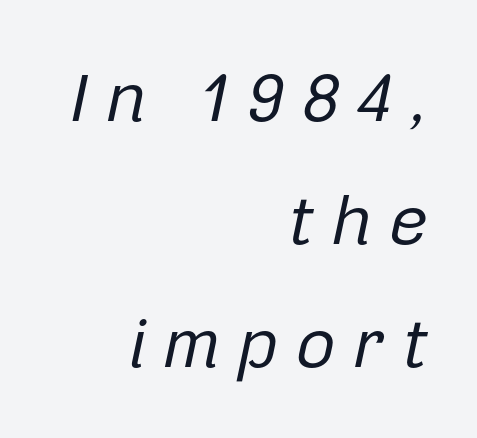
The image shows 70 px regular-weight type, italic (leaning right); set right-aligned, line spacing 1.76x, unusually wide letter spacing (+0.23 em), not underlined; low stroke contrast and a medium x-height.
